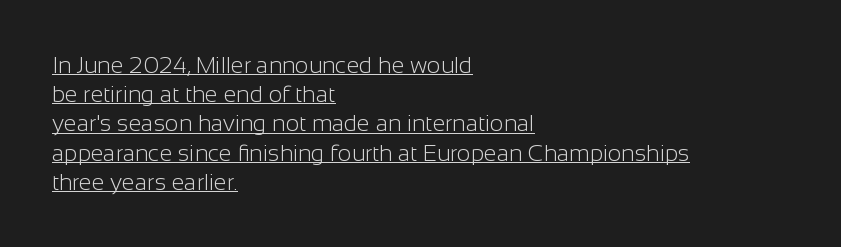
Q: Is the text bold? A: No.
Q: Is the text italic (slanted)? A: No, it is upright.
Q: Is the text underlined? A: Yes.
Q: How is the paragraph aligned? A: Left-aligned.
Q: Is the spacing between letters normal or unusually wide? A: Normal.
Q: Is the spacing between lines tight, normal or loose? A: Normal.
